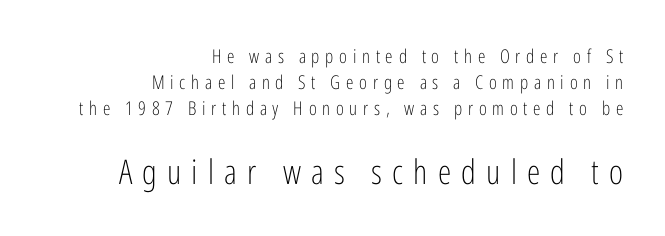
The image shows 34 px light, condensed sans-serif type, upright; set right-aligned, normal line spacing (1.36x), unusually wide letter spacing (+0.3 em), not underlined; the second (bottom) block is 1.79x larger; low stroke contrast and a medium x-height.
